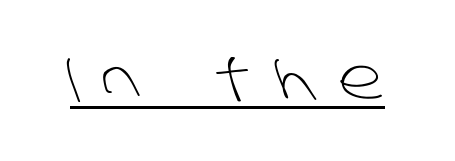
These characters rest on top of a visible drawn line. Spacing verdict: proportional, widths tailored to each character. A light-to-regular cut is what we see here. This sample uses a sans-serif face. Someone cranked the tracking dial way up on this one.
